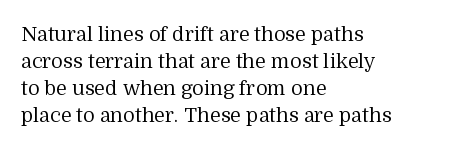
{"italic": "no", "bold": "no", "underline": "no", "align": "left", "line_spacing": "normal", "line_spacing_ratio": 1.35, "letter_spacing": "normal", "letter_spacing_em": 0.0, "glyph_px": 20}
